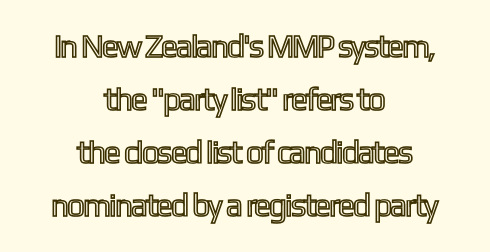
{"italic": "no", "width": "condensed", "x_height": "medium", "monospaced": "no", "underline": "no", "align": "center", "line_spacing": "normal", "line_spacing_ratio": 1.66, "letter_spacing": "normal", "letter_spacing_em": 0.0, "glyph_px": 32}
